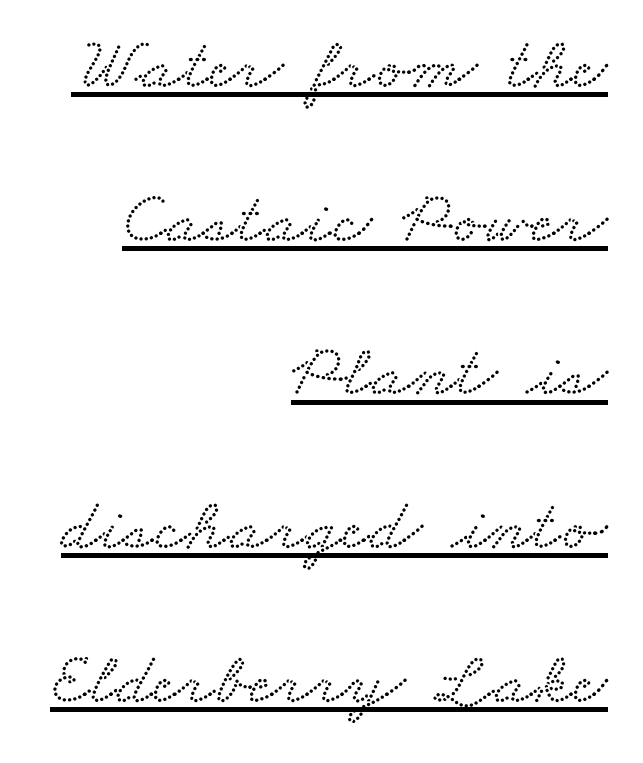
Q: Is the text underlined? A: Yes.
Q: How is the paragraph aligned? A: Right-aligned.
Q: Is the spacing between letters normal or unusually wide? A: Normal.
Q: Is the spacing between lines tight, normal or loose? A: Loose.
Q: Width (condensed, normal, or wide)? A: Wide.
Q: Stroke contrast? A: Low.
Q: x-height? A: Small.
Q: Monospaced? A: No.
